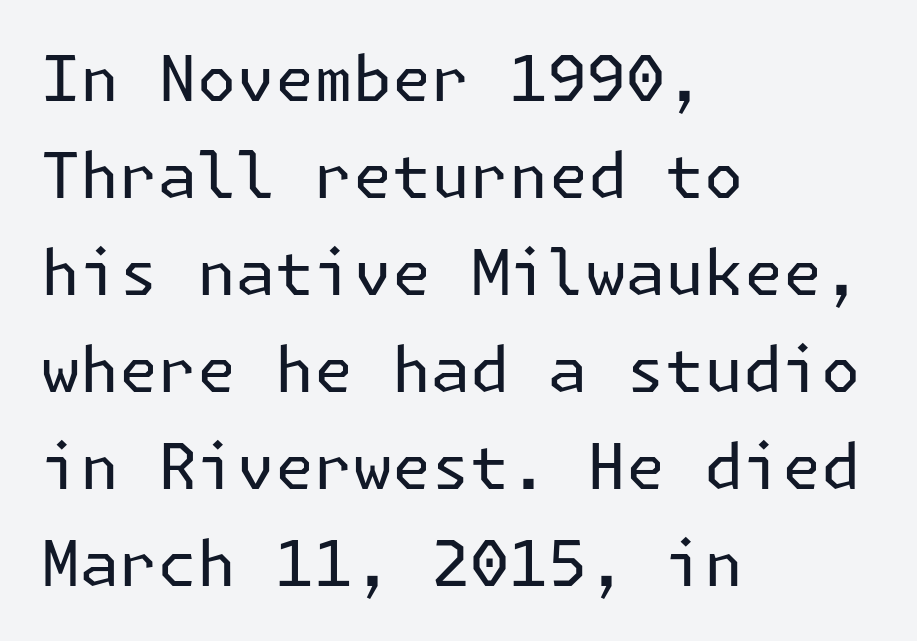
Q: Is the text bold? A: No.
Q: Is the text italic (slanted)? A: No, it is upright.
Q: Is the typeface a serif or a sans-serif typeface? A: Sans-serif.
Q: Is the text underlined? A: No.
Q: How is the paragraph aligned? A: Left-aligned.
Q: Is the spacing between letters normal or unusually wide? A: Normal.
Q: Is the spacing between lines tight, normal or loose? A: Normal.
Q: Width (condensed, normal, or wide)? A: Normal.
Q: Stroke contrast? A: Low.
Q: x-height? A: Medium.
